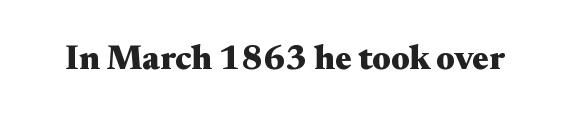
Q: Is the text bold? A: Yes.
Q: Is the text italic (slanted)? A: No, it is upright.
Q: Is the typeface a serif or a sans-serif typeface? A: Serif.
Q: Is the text underlined? A: No.
Q: Is the spacing between letters normal or unusually wide? A: Normal.
Q: Width (condensed, normal, or wide)? A: Wide.
Q: Stroke contrast? A: Medium.
Q: x-height? A: Small.
Q: Monospaced? A: No.
